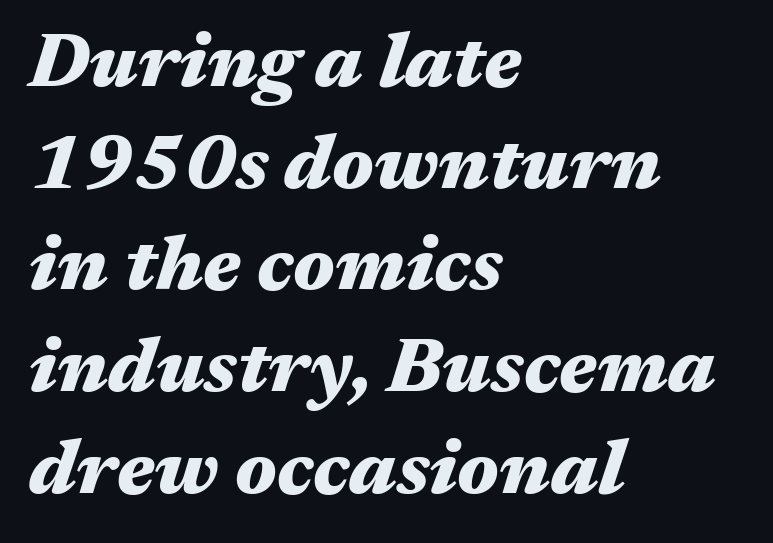
The image shows 77 px heavy, wide type, italic (leaning right); set left-aligned, normal line spacing (1.32x), normal letter spacing, not underlined; medium stroke contrast and a medium x-height.
